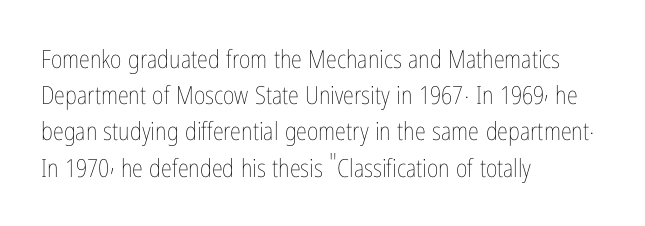
The cut favours lightness, reaching ordinary text weight at its darkest. Left-aligned paragraph, ragged on the right. There is no visible air inserted between adjacent glyphs. Has an underline been added? It has not. Upright lettering throughout. Leading matches the norm, producing a regular column.
